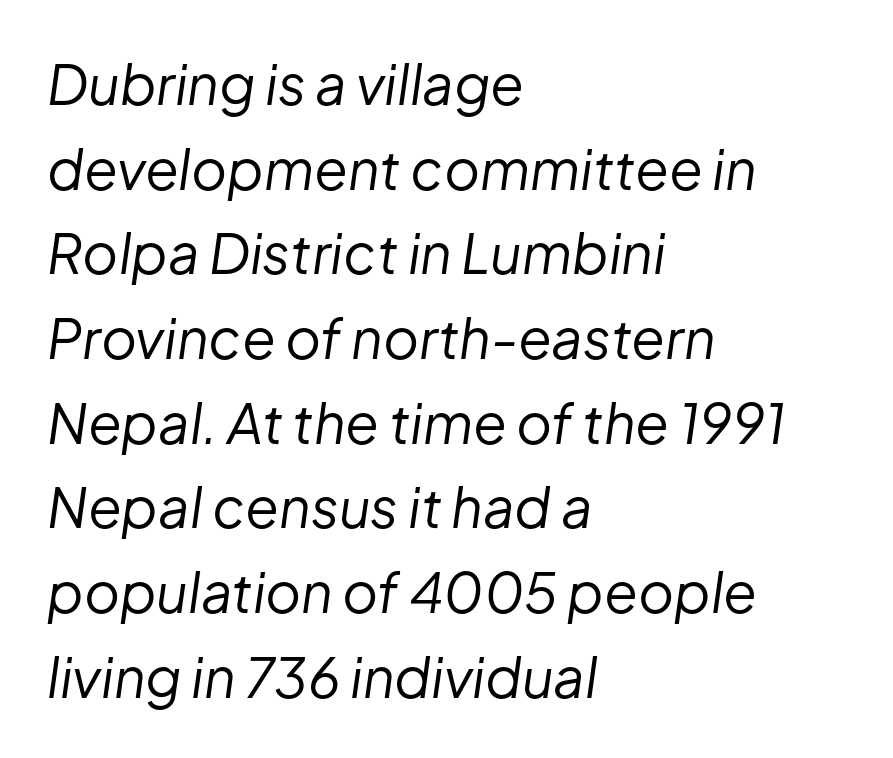
{"italic": "yes", "lean": "right", "slant_degrees": 8, "bold": "no", "weight": "regular", "width": "normal", "stroke_contrast": "low", "x_height": "medium", "monospaced": "no", "underline": "no", "align": "left", "line_spacing": "normal", "line_spacing_ratio": 1.54, "letter_spacing": "normal", "letter_spacing_em": 0.0, "glyph_px": 55}
